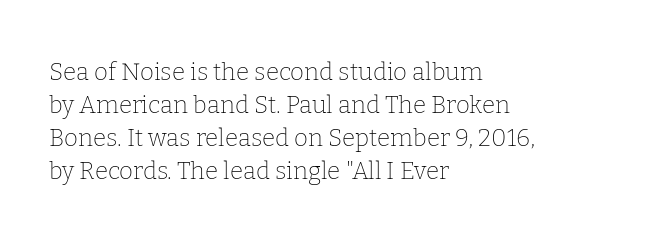
{"italic": "no", "bold": "no", "underline": "no", "align": "left", "line_spacing": "normal", "line_spacing_ratio": 1.38, "letter_spacing": "normal", "letter_spacing_em": 0.0, "glyph_px": 24}
